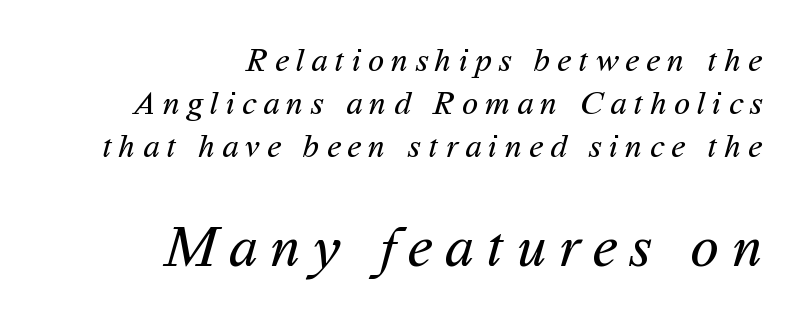
The image shows 58 px regular-weight sans-serif type; set right-aligned, normal line spacing (1.3x), unusually wide letter spacing (+0.22 em), not underlined; the second (bottom) block is 1.76x larger; medium stroke contrast and a medium x-height.
